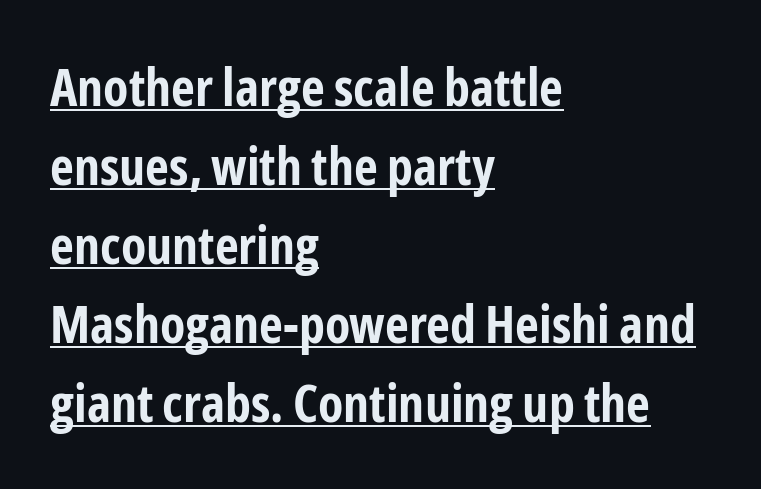
{"serif": "no", "italic": "no", "bold": "yes", "weight": "bold", "width": "condensed", "stroke_contrast": "low", "x_height": "medium", "monospaced": "no", "underline": "yes", "align": "left", "line_spacing": "normal", "line_spacing_ratio": 1.52, "letter_spacing": "normal", "letter_spacing_em": 0.0, "glyph_px": 52}
